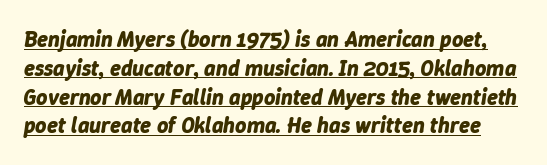
The image shows 22 px bold type, italic (leaning right); set normal line spacing (1.31x), normal letter spacing, underlined.
